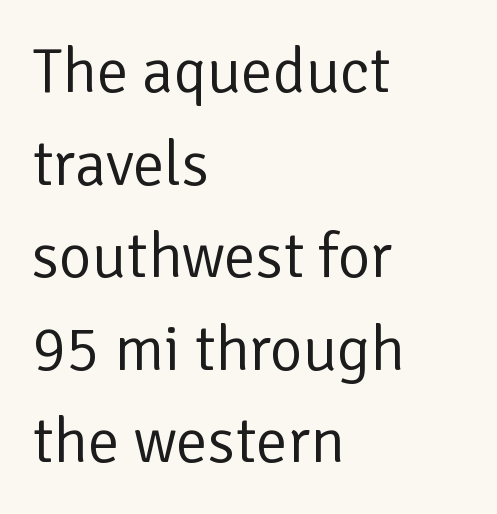
Q: Is the text bold? A: No.
Q: Is the text italic (slanted)? A: No, it is upright.
Q: Is the typeface a serif or a sans-serif typeface? A: Sans-serif.
Q: Is the text underlined? A: No.
Q: How is the paragraph aligned? A: Left-aligned.
Q: Is the spacing between letters normal or unusually wide? A: Normal.
Q: Is the spacing between lines tight, normal or loose? A: Normal.
Q: Width (condensed, normal, or wide)? A: Normal.
Q: Stroke contrast? A: Low.
Q: x-height? A: Medium.
Q: Monospaced? A: No.
